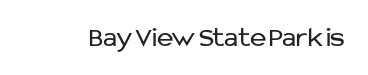
Q: Is the text bold? A: No.
Q: Is the text italic (slanted)? A: No, it is upright.
Q: Is the typeface a serif or a sans-serif typeface? A: Sans-serif.
Q: Is the text underlined? A: No.
Q: Is the spacing between letters normal or unusually wide? A: Normal.
Q: Width (condensed, normal, or wide)? A: Normal.
Q: Stroke contrast? A: Low.
Q: x-height? A: Medium.
Q: Monospaced? A: No.
